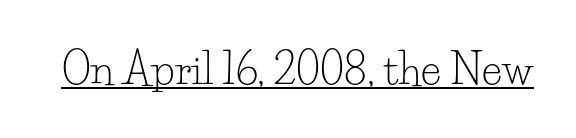
Is the stroke heavy? The answer is a plain regular-or-lighter. Font category for this specimen: serif. The string is rendered with underlining switched on. These lines were composed using upright roman letters. Honestly, the letter spacing is just normal — you wouldn't notice it. The passage shown is typed in a proportional face where columns would drift.
